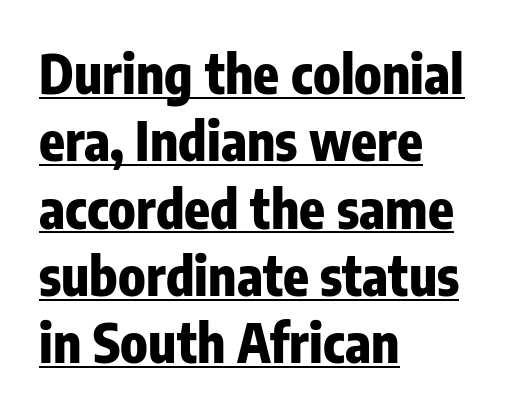
Q: Is the text bold? A: Yes.
Q: Is the text italic (slanted)? A: No, it is upright.
Q: Is the typeface a serif or a sans-serif typeface? A: Sans-serif.
Q: Is the text underlined? A: Yes.
Q: How is the paragraph aligned? A: Left-aligned.
Q: Is the spacing between letters normal or unusually wide? A: Normal.
Q: Is the spacing between lines tight, normal or loose? A: Normal.
Q: Width (condensed, normal, or wide)? A: Condensed.
Q: Stroke contrast? A: Low.
Q: x-height? A: Medium.
Q: Monospaced? A: No.
